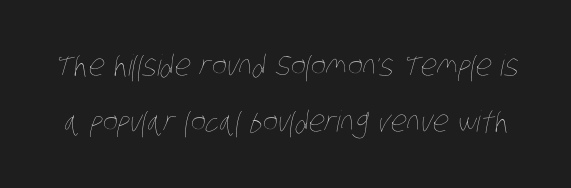
{"bold": "no", "weight": "thin", "width": "condensed", "stroke_contrast": "low", "x_height": "large", "monospaced": "no", "underline": "no", "line_spacing": "loose", "line_spacing_ratio": 1.93, "letter_spacing": "normal", "letter_spacing_em": 0.0, "glyph_px": 29}
